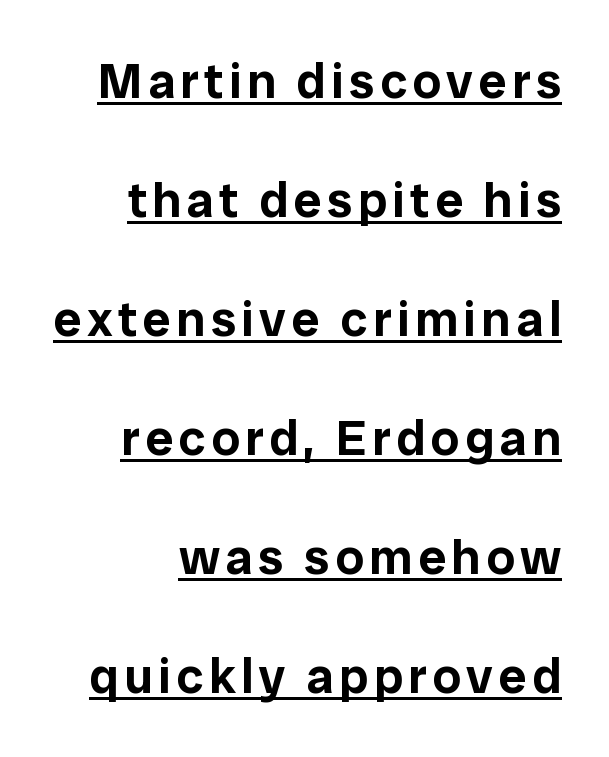
The letters stand straight up with perfectly vertical stems. The block of text is sparse from top to bottom, with ample space between rows. Font category for this specimen: sans-serif. In CSS terms this would be text-align: right. A typesetter would call this proportional, since set widths differ per character.
